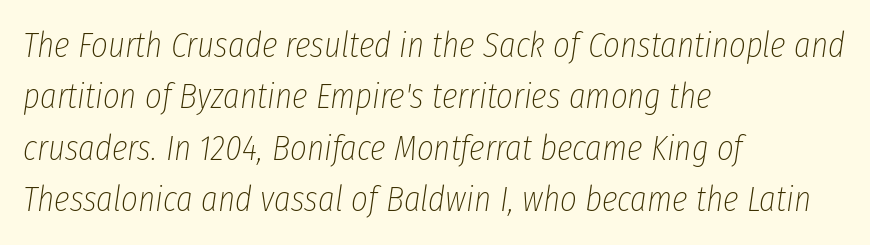
Q: Is the text bold? A: No.
Q: Is the text italic (slanted)? A: Yes, it leans right by about 8 degrees.
Q: Is the text underlined? A: No.
Q: How is the paragraph aligned? A: Left-aligned.
Q: Is the spacing between letters normal or unusually wide? A: Normal.
Q: Is the spacing between lines tight, normal or loose? A: Normal.
Q: Width (condensed, normal, or wide)? A: Condensed.
Q: Stroke contrast? A: Low.
Q: x-height? A: Medium.
Q: Monospaced? A: No.
